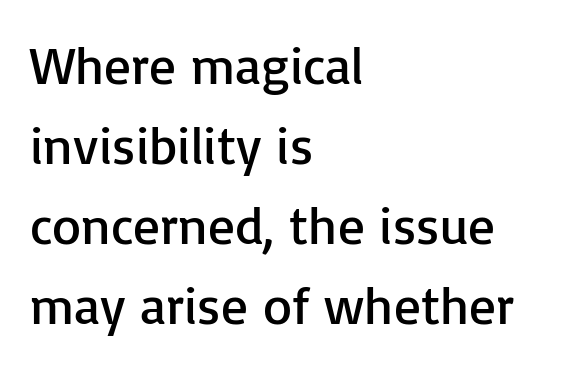
{"serif": "no", "italic": "no", "bold": "no", "weight": "regular", "width": "normal", "stroke_contrast": "low", "x_height": "medium", "monospaced": "no", "underline": "no", "align": "left", "line_spacing": "normal", "line_spacing_ratio": 1.51, "letter_spacing": "normal", "letter_spacing_em": 0.0, "glyph_px": 53}
